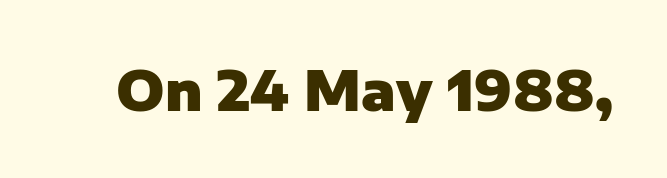
Q: Is the text bold? A: Yes.
Q: Is the text italic (slanted)? A: No, it is upright.
Q: Is the typeface a serif or a sans-serif typeface? A: Sans-serif.
Q: Is the text underlined? A: No.
Q: Is the spacing between letters normal or unusually wide? A: Normal.
Q: Width (condensed, normal, or wide)? A: Normal.
Q: Stroke contrast? A: Low.
Q: x-height? A: Medium.
Q: Monospaced? A: No.
